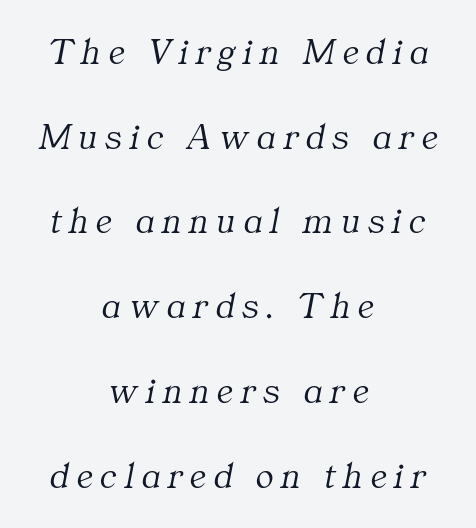
Compared with ordinary roman type, these characters are visibly tilted. Regarding leading, the lines here are spaced well apart. Character widths vary here, with narrow letters taking less room than wide ones. This sample is center-justified, so both line endings float freely. A typesetter would label this face a serif.
